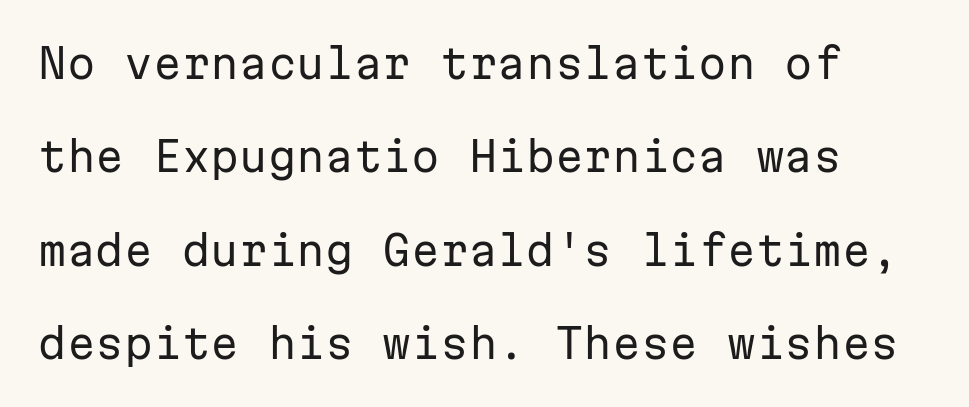
A typesetter would call this leading open, well beyond the default. Short note: letters normally spaced. Unlike a traditional serif, this face leaves its strokes unadorned. Weight: in the light-to-regular range.
